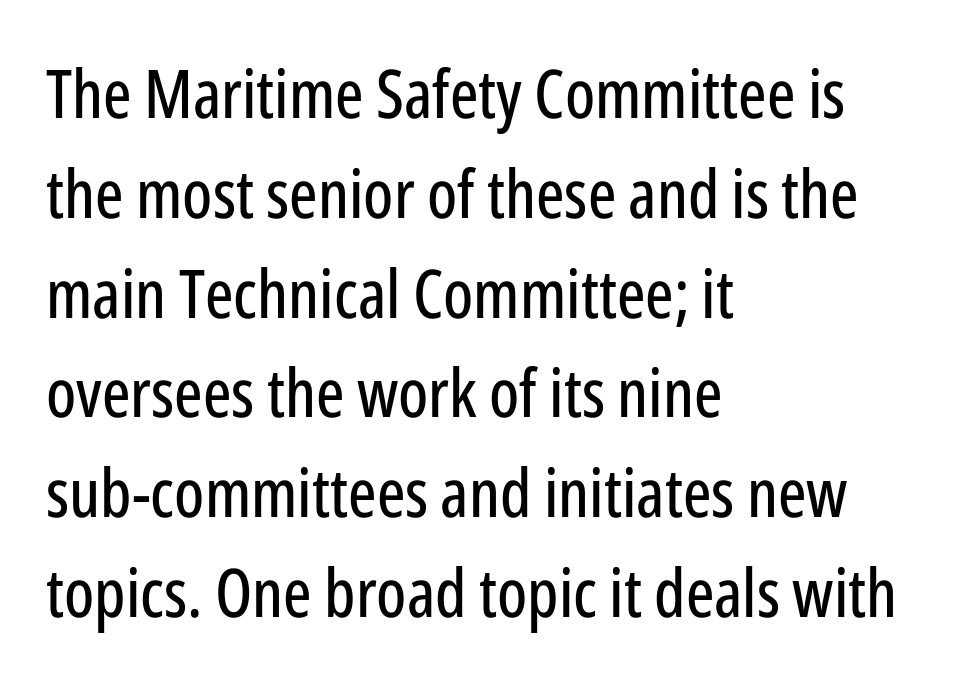
{"serif": "no", "italic": "no", "width": "condensed", "stroke_contrast": "low", "x_height": "medium", "monospaced": "no", "underline": "no", "align": "left", "line_spacing": "normal", "line_spacing_ratio": 1.49, "letter_spacing": "normal", "letter_spacing_em": 0.0, "glyph_px": 67}
